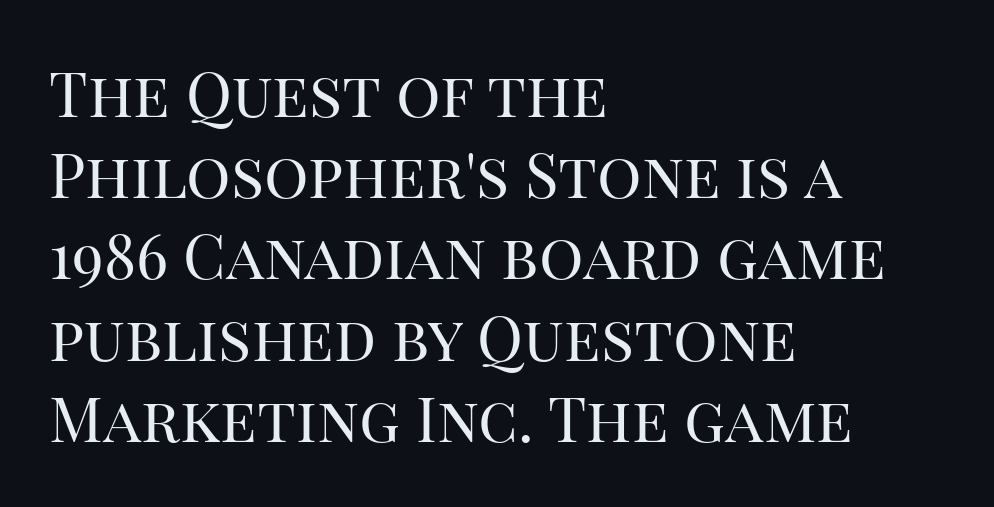
Unmarked baselines from the first word to the last. Is the type heavy? It reads as light-to-regular instead. The rendering shows small feet on the letterforms — a serif design. What's the leading like? Ordinary, nothing unusual. The face used here is proportionally spaced, like ordinary book or web type.
